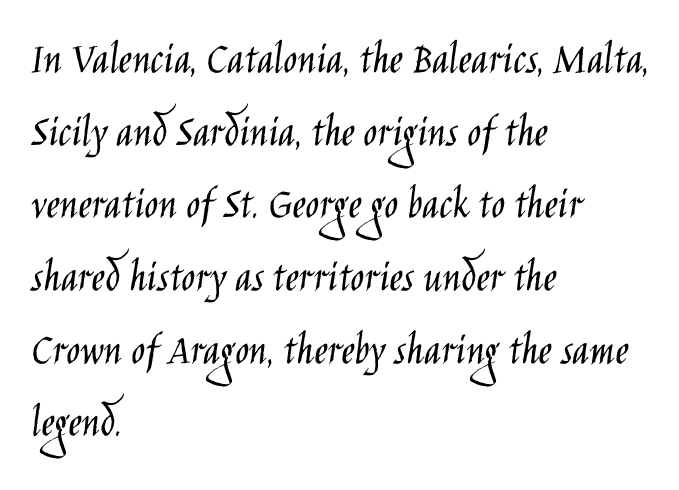
Q: Is the text bold? A: No.
Q: Is the text italic (slanted)? A: Yes.
Q: Is the typeface a serif or a sans-serif typeface? A: Sans-serif.
Q: Is the text underlined? A: No.
Q: How is the paragraph aligned? A: Left-aligned.
Q: Is the spacing between letters normal or unusually wide? A: Normal.
Q: Is the spacing between lines tight, normal or loose? A: Normal.
Q: Width (condensed, normal, or wide)? A: Condensed.
Q: Stroke contrast? A: Low.
Q: x-height? A: Large.
Q: Monospaced? A: No.
